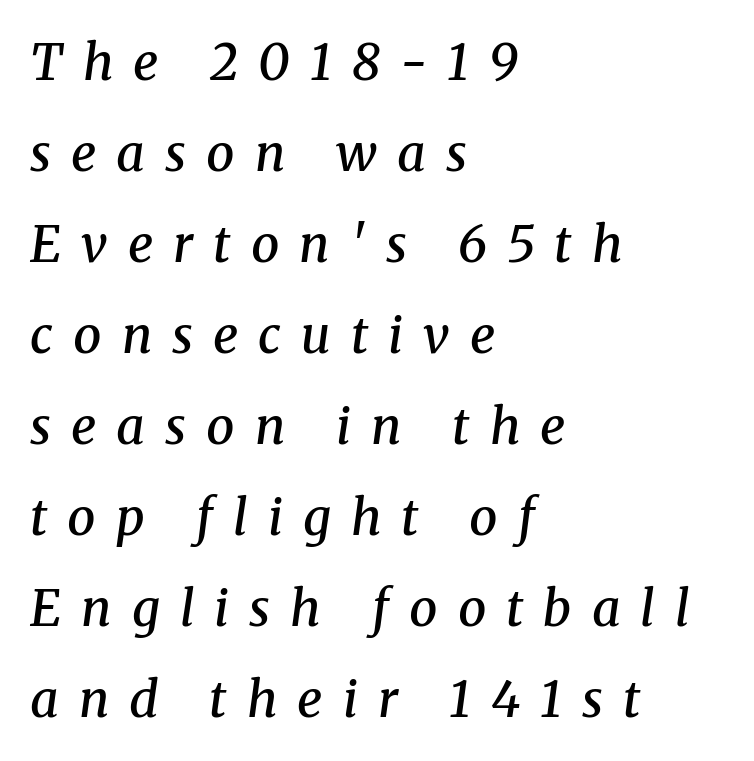
{"serif": "yes", "italic": "yes", "lean": "right", "slant_degrees": 8, "bold": "semi", "weight": "semibold", "width": "normal", "stroke_contrast": "medium", "x_height": "medium", "monospaced": "no", "underline": "no", "align": "left", "line_spacing_ratio": 1.82, "letter_spacing": "wide", "letter_spacing_em": 0.4, "glyph_px": 50}
